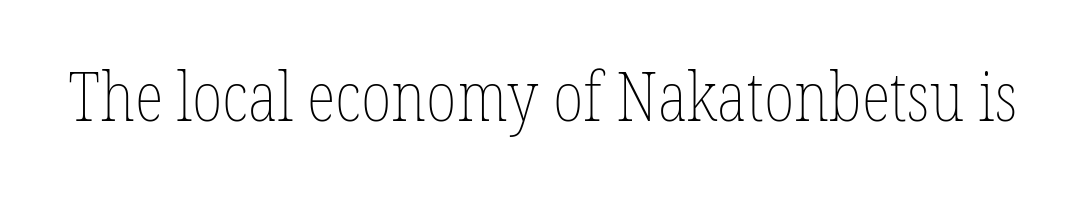
{"italic": "no", "bold": "no", "weight": "thin", "width": "condensed", "stroke_contrast": "low", "x_height": "medium", "monospaced": "no", "underline": "no", "letter_spacing": "normal", "letter_spacing_em": 0.0, "glyph_px": 68}
